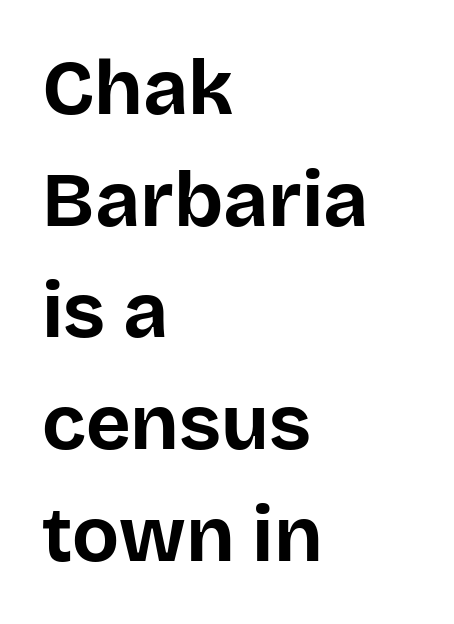
Nothing sits at the stroke ends, so this counts as sans-serif. The compositor pushed each line to the left boundary. Do the characters align in a grid? No, the font is proportional. This sample uses an upright cut, with every glyph sitting square on the baseline.
